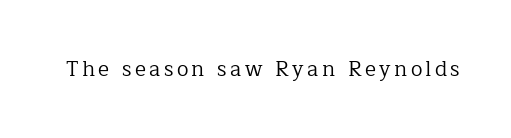
Nope, not italic — everything's standing straight. Weight: regular or lighter. This rendering features lettering with no underline.
